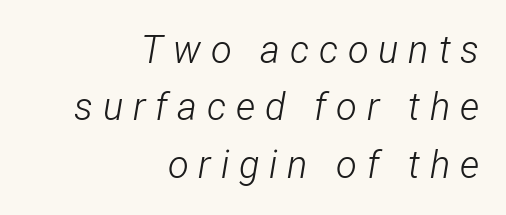
Q: Is the text bold? A: No.
Q: Is the text italic (slanted)? A: Yes, it leans right by about 12 degrees.
Q: Is the text underlined? A: No.
Q: How is the paragraph aligned? A: Right-aligned.
Q: Is the spacing between letters normal or unusually wide? A: Unusually wide.
Q: Is the spacing between lines tight, normal or loose? A: Normal.
Q: Width (condensed, normal, or wide)? A: Condensed.
Q: Stroke contrast? A: Low.
Q: x-height? A: Medium.
Q: Monospaced? A: No.
